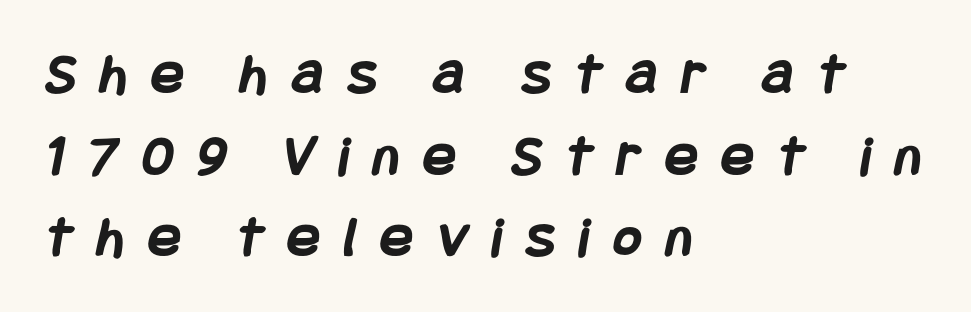
{"serif": "no", "bold": "yes", "weight": "semibold", "width": "condensed", "stroke_contrast": "low", "x_height": "large", "underline": "no", "align": "left", "line_spacing": "normal", "line_spacing_ratio": 1.36, "letter_spacing": "wide", "letter_spacing_em": 0.41, "glyph_px": 60}
